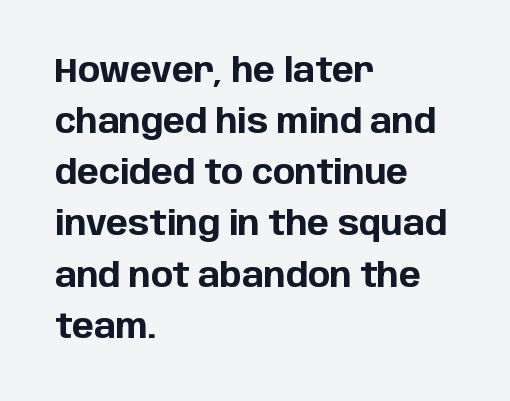
The image shows 33 px bold sans-serif type, upright; set left-aligned, normal line spacing (1.55x), normal letter spacing, not underlined; low stroke contrast and a large x-height.
